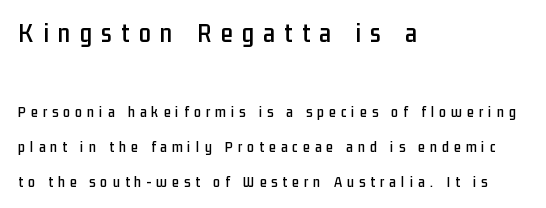
The image shows 27 px text type, upright; set left-aligned, loose line spacing (2.34x), unusually wide letter spacing (+0.35 em), not underlined; the first (top) block is 1.8x larger.
